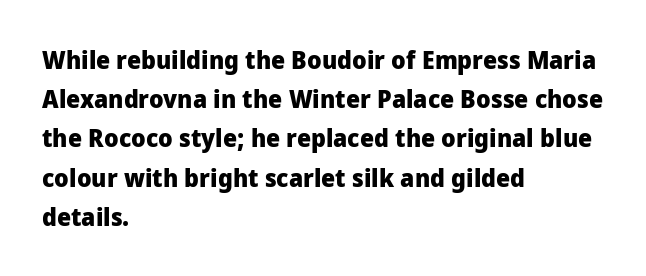
There is no visible air inserted between adjacent glyphs. This sample is left-justified, so line endings fall wherever the words run out. Normally led — the rows are evenly, conventionally spaced. The lettering holds an erect, upright posture throughout.
